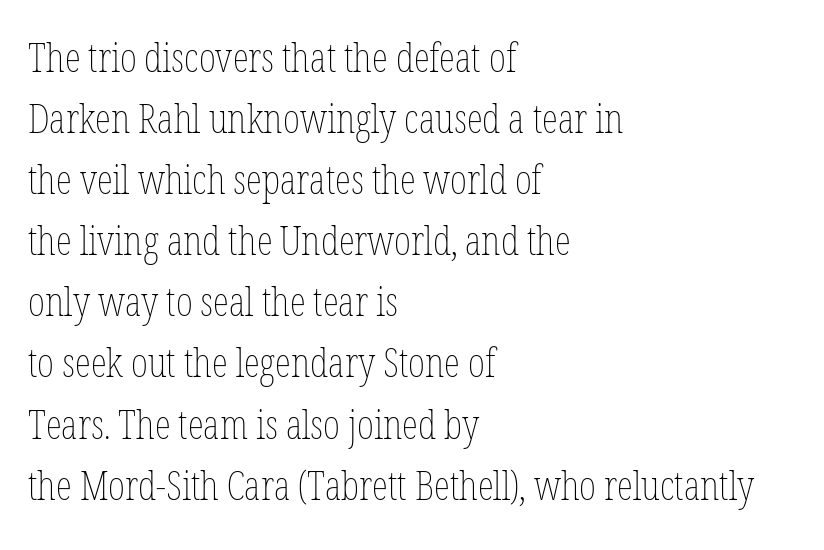
The image shows 41 px thin, condensed type, upright; set left-aligned, normal line spacing (1.49x), normal letter spacing, not underlined; low stroke contrast and a medium x-height.
